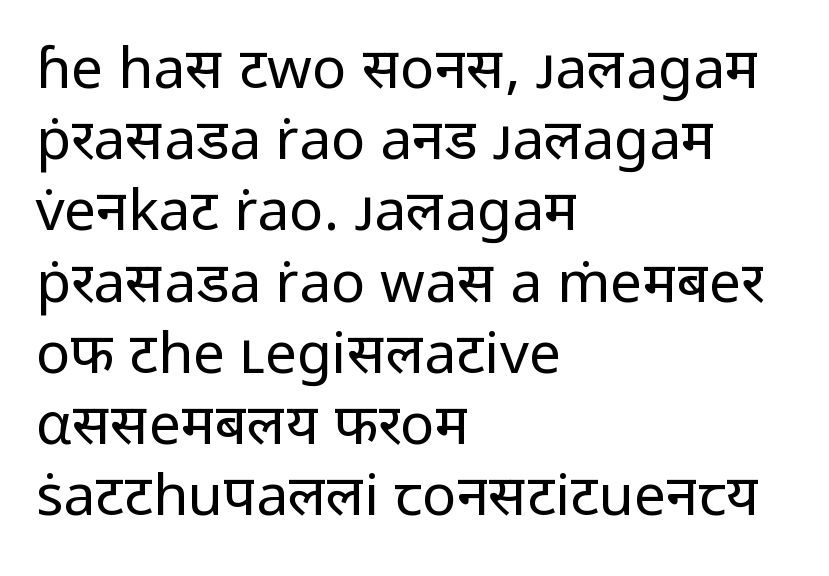
The image shows 57 px regular-weight sans-serif type, upright; set left-aligned, normal line spacing (1.25x), normal letter spacing, not underlined; low stroke contrast and a medium x-height.
